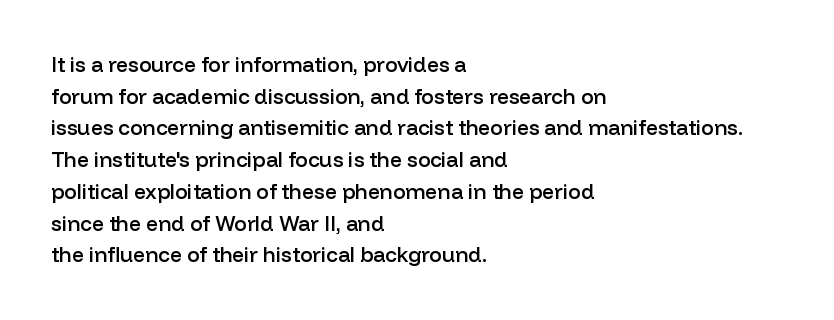
Italic? Not at all — the glyphs are vertical. A typesetter would call this zero additional tracking. The typesetting leans somewhat heavy: a semibold. The string is rendered with underlining switched off. The setting favours the left margin, as ordinary paragraphs usually do.
